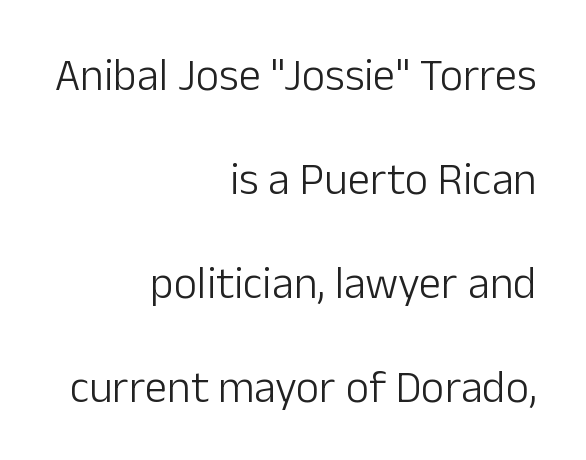
Q: Is the text bold? A: No.
Q: Is the text italic (slanted)? A: No, it is upright.
Q: Is the typeface a serif or a sans-serif typeface? A: Sans-serif.
Q: Is the text underlined? A: No.
Q: How is the paragraph aligned? A: Right-aligned.
Q: Is the spacing between letters normal or unusually wide? A: Normal.
Q: Is the spacing between lines tight, normal or loose? A: Loose.
Q: Width (condensed, normal, or wide)? A: Normal.
Q: Stroke contrast? A: Low.
Q: x-height? A: Medium.
Q: Monospaced? A: No.
